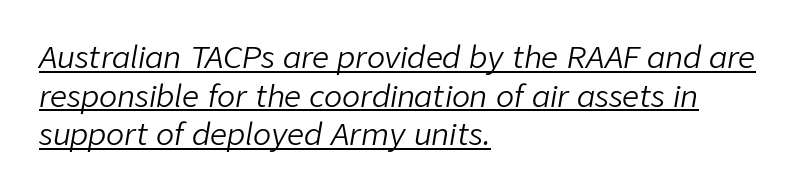
Caption: standard tracking, unaltered. If you measured baseline to baseline, you'd find a middling distance. The lines are quadded left. Character widths vary here, with narrow letters taking less room than wide ones. Bold? No — there's no thickening of the strokes. Rendered with sloped, italic letterforms.
